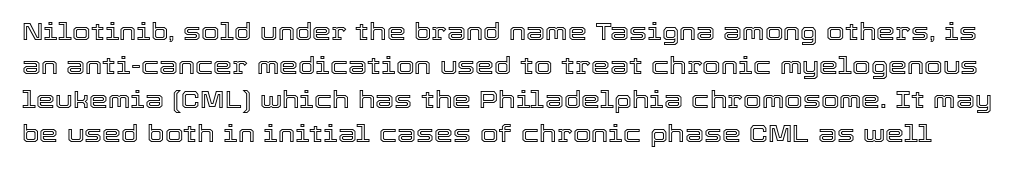
Q: Is the text italic (slanted)? A: No, it is upright.
Q: Is the text underlined? A: No.
Q: Is the spacing between letters normal or unusually wide? A: Normal.
Q: Is the spacing between lines tight, normal or loose? A: Normal.
